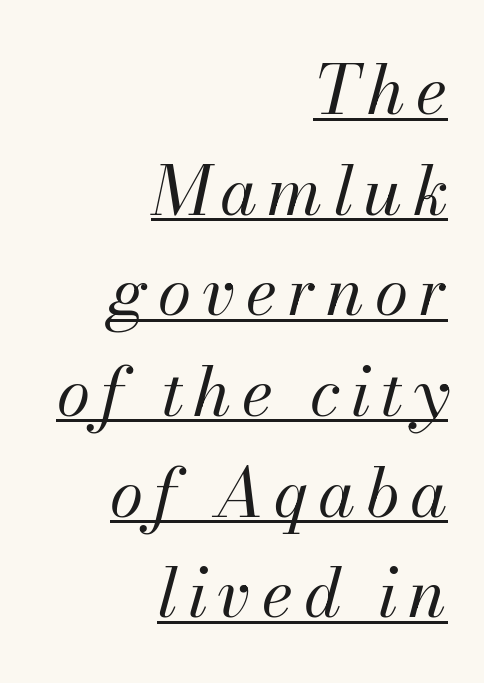
The image shows 68 px regular-weight type, italic (leaning right); set right-aligned, normal line spacing (1.48x), underlined; medium stroke contrast and a small x-height.
